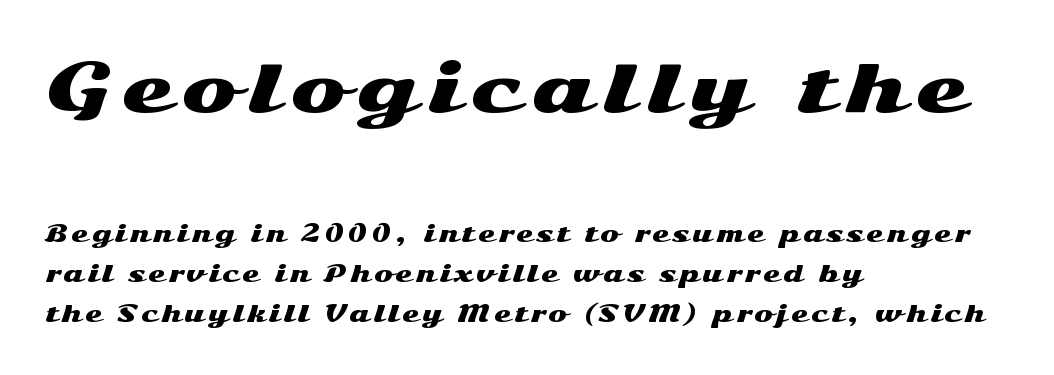
{"serif": "no", "width": "wide", "stroke_contrast": "medium", "x_height": "medium", "monospaced": "no", "underline": "no", "align": "left", "line_spacing_ratio": 1.83, "larger_block": "first", "size_ratio": 3.0, "glyph_px": 66}
